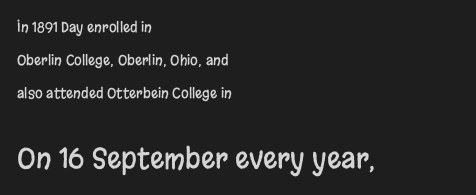
The image shows 28 px condensed sans-serif type, upright; set left-aligned, loose line spacing (2.36x), normal letter spacing, not underlined; the second (bottom) block is 2.0x larger; low stroke contrast and a large x-height.
